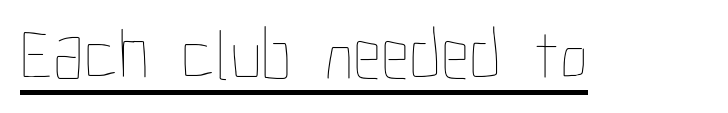
The image shows 72 px thin, condensed type, upright; set normal letter spacing, underlined; low stroke contrast and a medium x-height.
